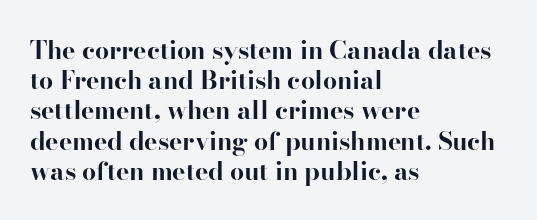
Q: Is the text bold? A: Yes.
Q: Is the text italic (slanted)? A: No, it is upright.
Q: Is the text underlined? A: No.
Q: How is the paragraph aligned? A: Left-aligned.
Q: Is the spacing between letters normal or unusually wide? A: Normal.
